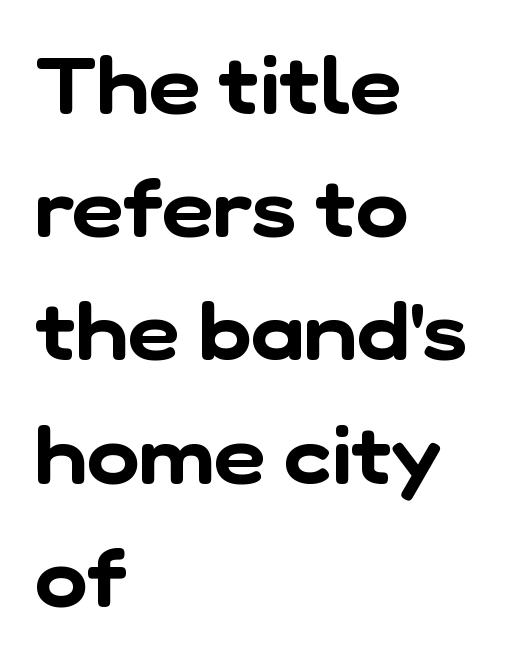
The image shows 80 px sans-serif type; set left-aligned, normal line spacing (1.54x), normal letter spacing, not underlined; low stroke contrast and a medium x-height.
